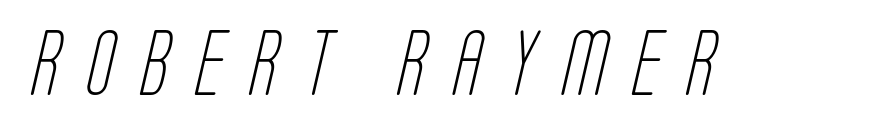
The image shows 65 px light, condensed sans-serif type; set unusually wide letter spacing (+0.41 em), not underlined; low stroke contrast and a large x-height.
